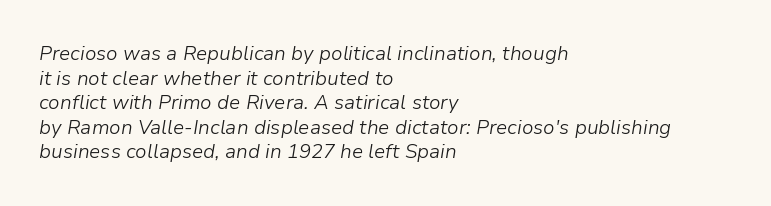
The zone under the glyphs is completely vacant. Look at the tracking — it's just the regular setting, nothing added. Is the stroke heavy? The answer is a plain regular-or-lighter. If you drew a line through each stem, it would be angled. In CSS terms this would be text-align: left.
